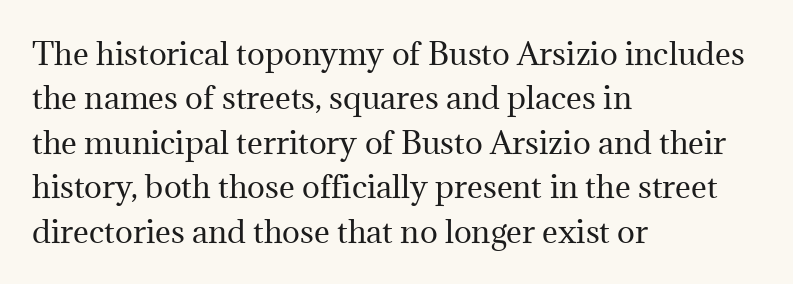
{"serif": "yes", "italic": "no", "bold": "no", "weight": "regular", "width": "normal", "stroke_contrast": "medium", "x_height": "medium", "monospaced": "no", "underline": "no", "align": "left", "line_spacing": "normal", "line_spacing_ratio": 1.48, "letter_spacing": "normal", "letter_spacing_em": 0.0, "glyph_px": 30}
